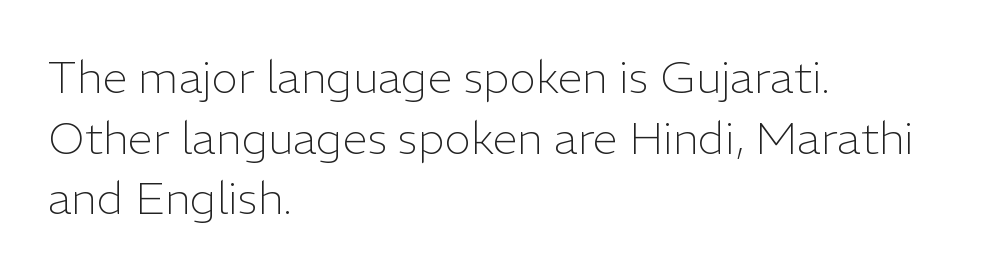
The image shows 45 px light sans-serif type, upright; set left-aligned, normal line spacing (1.35x), normal letter spacing, not underlined; low stroke contrast and a medium x-height.
